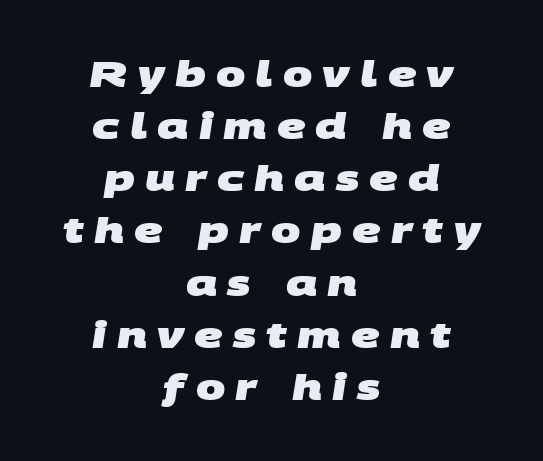
Q: Is the text bold? A: Yes.
Q: Is the typeface a serif or a sans-serif typeface? A: Sans-serif.
Q: Is the text underlined? A: No.
Q: How is the paragraph aligned? A: Centered.
Q: Is the spacing between letters normal or unusually wide? A: Unusually wide.
Q: Is the spacing between lines tight, normal or loose? A: Normal.
Q: Width (condensed, normal, or wide)? A: Wide.
Q: Stroke contrast? A: Medium.
Q: x-height? A: Large.
Q: Monospaced? A: No.
